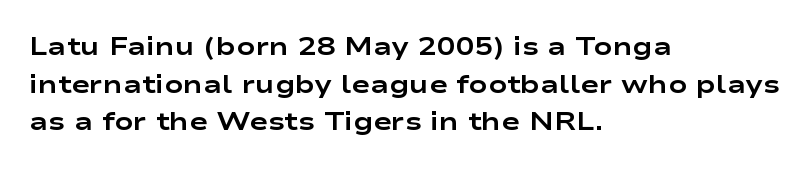
Students, note that the glyphs here touch the page at normal intervals. The vertical gap from one line to the next is medium. The lettering stays uniformly vertical, giving the passage a roman look. The lines are quadded left. Heft: maximum for text — a bold. Type without underlining.
